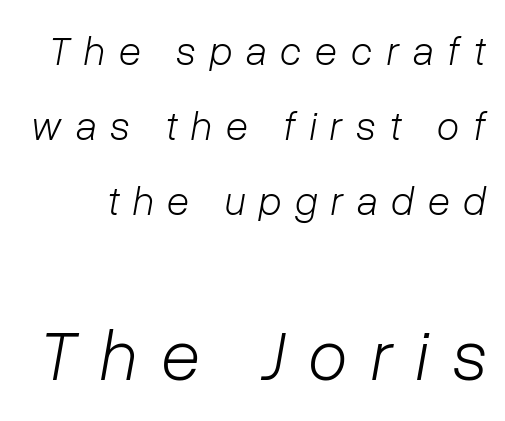
It's the slanting kind of type. Vertical stems look standard width or narrower in stroke. Check the space under the baseline: it is left empty. Between one letter and the next there's a generous, obvious gap.
